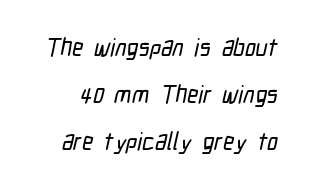
{"underline": "no", "line_spacing": "loose", "line_spacing_ratio": 1.96, "letter_spacing": "normal", "letter_spacing_em": 0.0, "glyph_px": 24}
